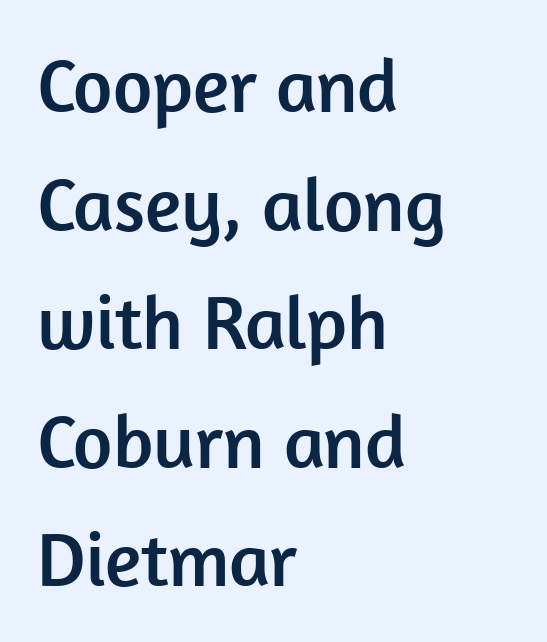
Do the characters align in a grid? No, the font is proportional. Characters follow at the spacing the type designer built in. Anything drawn beneath the words? Only blank space. Italic? Not at all — the glyphs are vertical. Teacher's note: observe the even left margin — that is flush-left alignment. In terms of leading, this rendering sits right in the middle.
